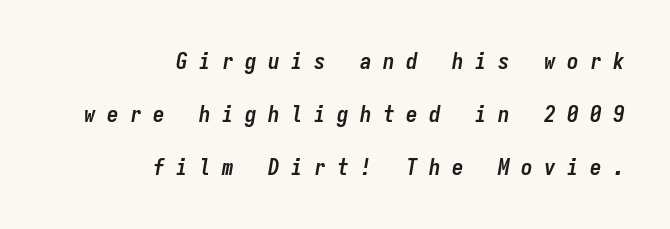
The glyphs look as if they've been sheared to an angle. Anything drawn beneath the words? Only blank space. Characters follow at a spacing far wider than the type designer built in. The glyphs have the mass of a bold cut. Whoever set this chose breathing room over compactness in the vertical rhythm. Line endings align vertically; line beginnings do not.
